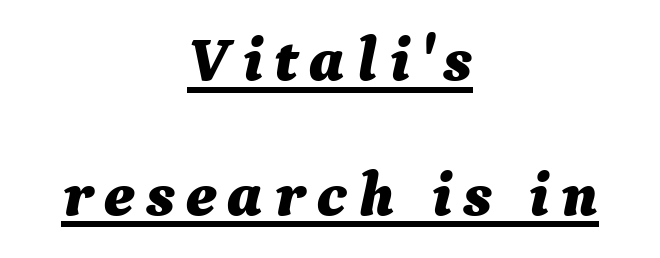
Is there an underline? Yes — a line sits under the letters. The rendering uses natural spacing where letterforms have individual widths. The lettering tilts uniformly, giving the passage an italic look. Leading: increased. Short and long lines alike share a common midpoint. Thick stems and heavy bowls — unmistakably bold.
